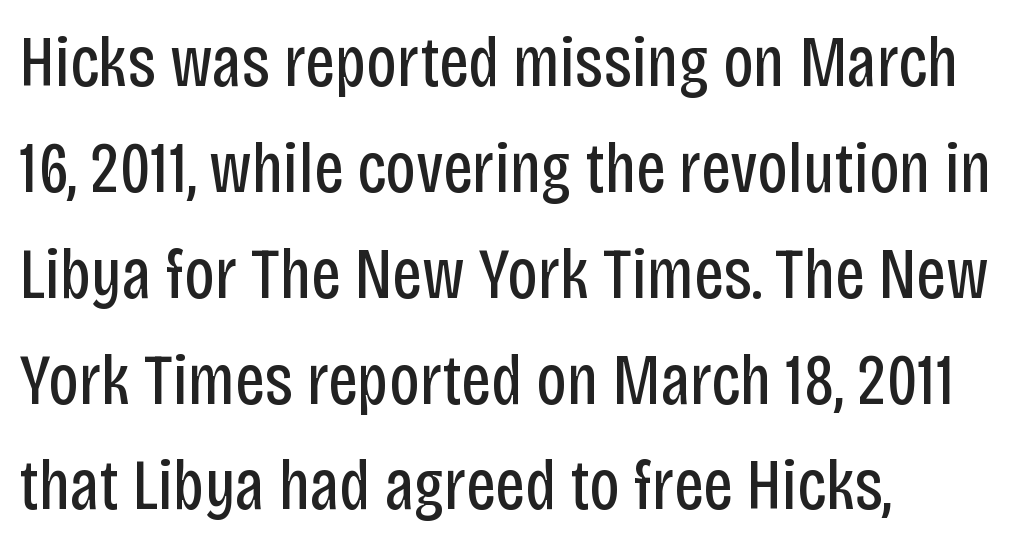
Weight: not bold — regular or lighter. Alignment: flush left. Serifs: no, the terminals of the letterforms are clean. The leading is moderate, giving the passage an even texture. Underline: absent. Here the designer chose a conventional face with non-uniform glyph widths.
